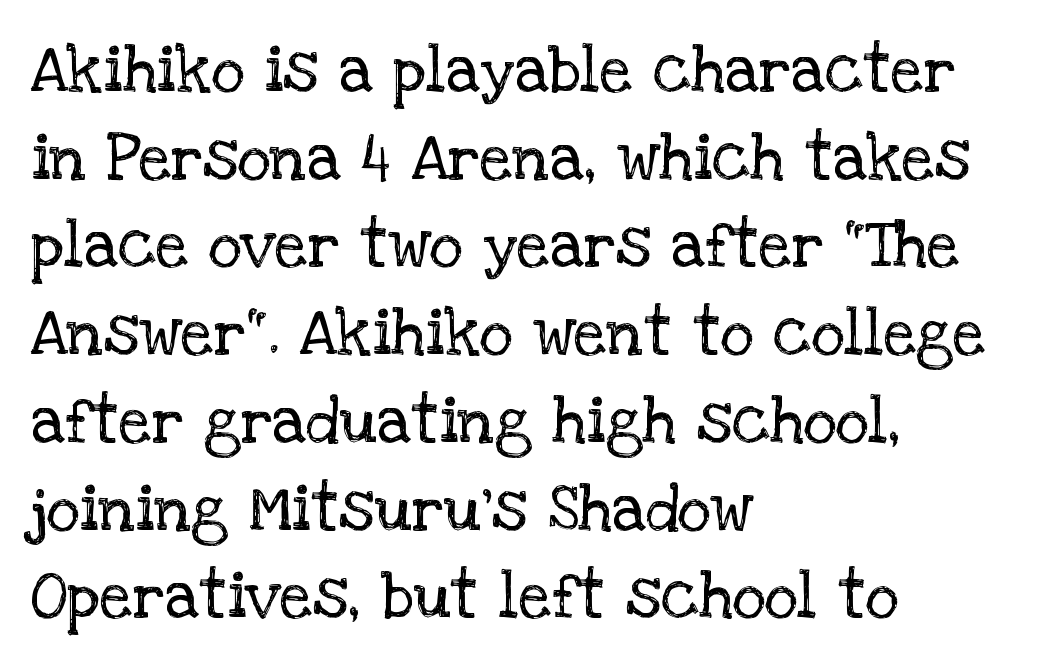
The image shows 65 px regular-weight serif type, upright; set left-aligned, normal line spacing (1.35x), normal letter spacing, not underlined; low stroke contrast and a large x-height.
